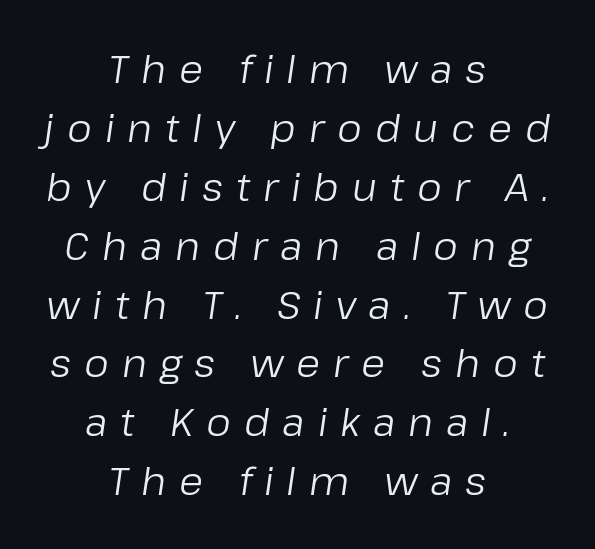
Q: Is the text bold? A: No.
Q: Is the text italic (slanted)? A: Yes, it leans right by about 8 degrees.
Q: Is the text underlined? A: No.
Q: How is the paragraph aligned? A: Centered.
Q: Is the spacing between letters normal or unusually wide? A: Unusually wide.
Q: Is the spacing between lines tight, normal or loose? A: Normal.
Q: Width (condensed, normal, or wide)? A: Normal.
Q: Stroke contrast? A: Low.
Q: x-height? A: Medium.
Q: Monospaced? A: No.
